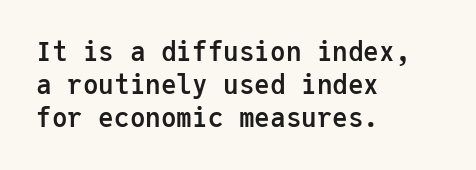
The image shows 26 px bold type, upright; set left-aligned, normal line spacing (1.26x), normal letter spacing, not underlined.
